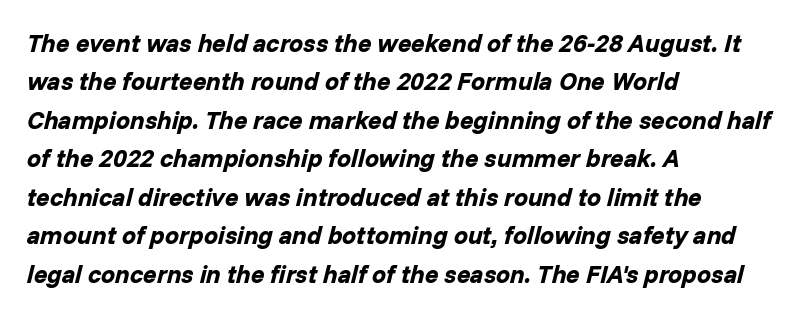
Words appear dense and cohesive because spacing is normal. Every character sits at an angle, as italics do. Set as a true bold cut, around the 700 mark. Left-aligned paragraph, ragged on the right.
